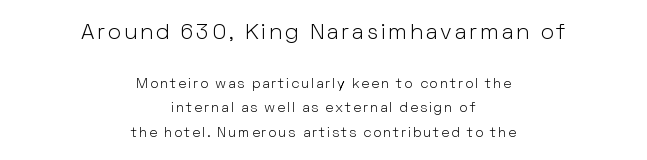
No letter is thick-stroked: the sample isn't bold. Of the two passages, the one on top uses the larger point size. Centered paragraph, ragged on both sides. A roman cut, with each character standing at attention. The strip under each line holds only bare page.
